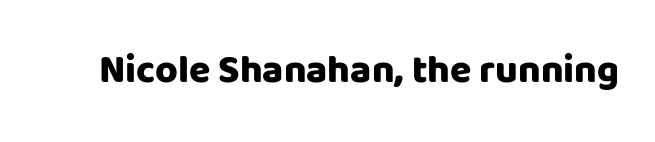
The face used here is rendered with its standard letterfit. This sample has the flowing, uneven cadence of proportional lettering. Each glyph is drawn with heavy, bold strokes. Underline: absent.
